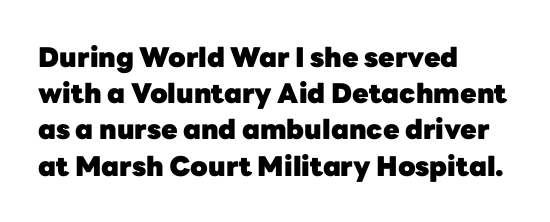
Q: Is the text bold? A: Yes.
Q: Is the text italic (slanted)? A: No, it is upright.
Q: Is the text underlined? A: No.
Q: How is the paragraph aligned? A: Left-aligned.
Q: Is the spacing between letters normal or unusually wide? A: Normal.
Q: Is the spacing between lines tight, normal or loose? A: Normal.
